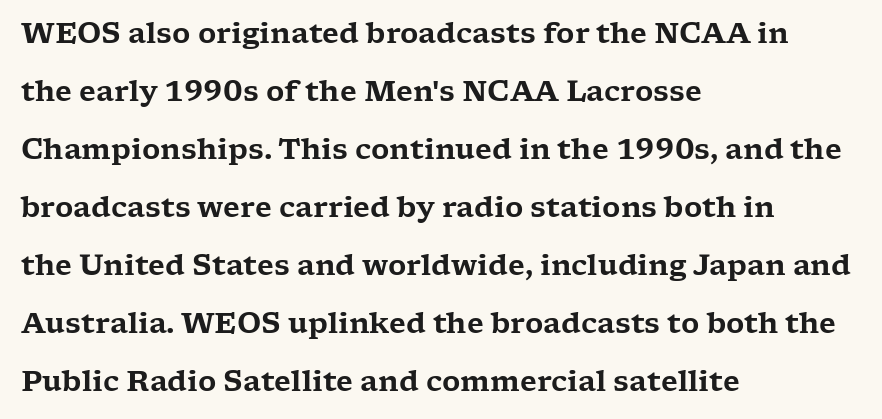
It's the straight-up-and-down kind of type. These lines stack with their left ends in a neat column. What kind of face is this? One with serifs. Is this a fixed-width face? No — the glyphs have proportional, varying widths. Tracking here is standard; glyphs follow each other at the usual distance. Vertical spacing — loose.
